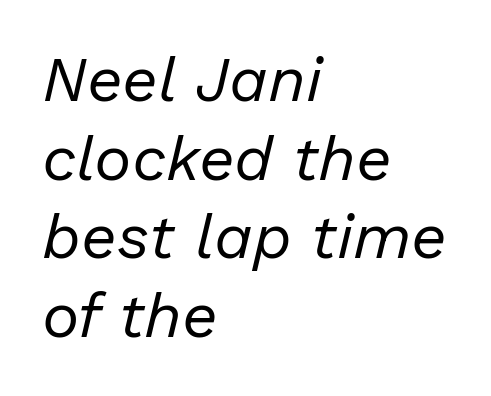
Q: Is the text bold? A: No.
Q: Is the text italic (slanted)? A: Yes, it leans right by about 13 degrees.
Q: Is the text underlined? A: No.
Q: How is the paragraph aligned? A: Left-aligned.
Q: Is the spacing between letters normal or unusually wide? A: Normal.
Q: Is the spacing between lines tight, normal or loose? A: Normal.
Q: Width (condensed, normal, or wide)? A: Normal.
Q: Stroke contrast? A: Low.
Q: x-height? A: Medium.
Q: Monospaced? A: No.
